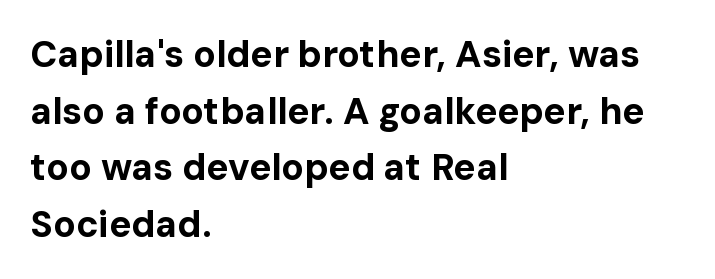
Bold? Absolutely — the strokes are thick and heavy. The paragraph shown leans on its left margin. In terms of letterform style, serifs are entirely absent. The specimen reads as upright at a glance.
